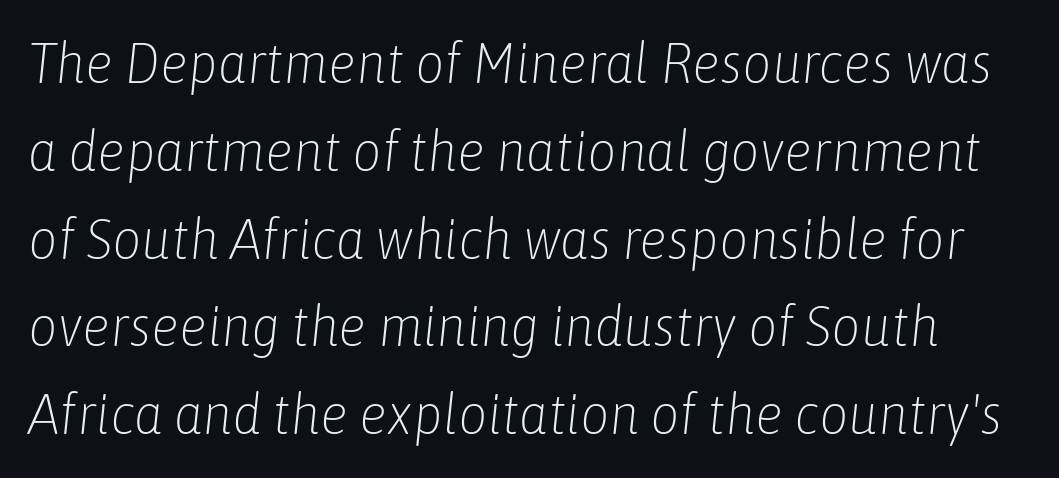
The leading is moderate, giving the passage an even texture. Characters follow at the spacing the type designer built in. Rule under the text: the space is simply empty. A light-to-regular cut is what we see here.
